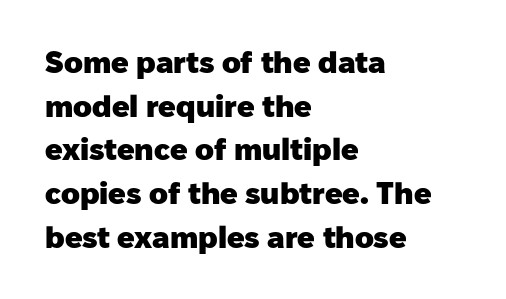
Q: Is the text bold? A: Yes.
Q: Is the text italic (slanted)? A: No, it is upright.
Q: Is the typeface a serif or a sans-serif typeface? A: Sans-serif.
Q: Is the text underlined? A: No.
Q: How is the paragraph aligned? A: Left-aligned.
Q: Is the spacing between letters normal or unusually wide? A: Normal.
Q: Is the spacing between lines tight, normal or loose? A: Normal.
Q: Width (condensed, normal, or wide)? A: Normal.
Q: Stroke contrast? A: Low.
Q: x-height? A: Medium.
Q: Monospaced? A: No.
